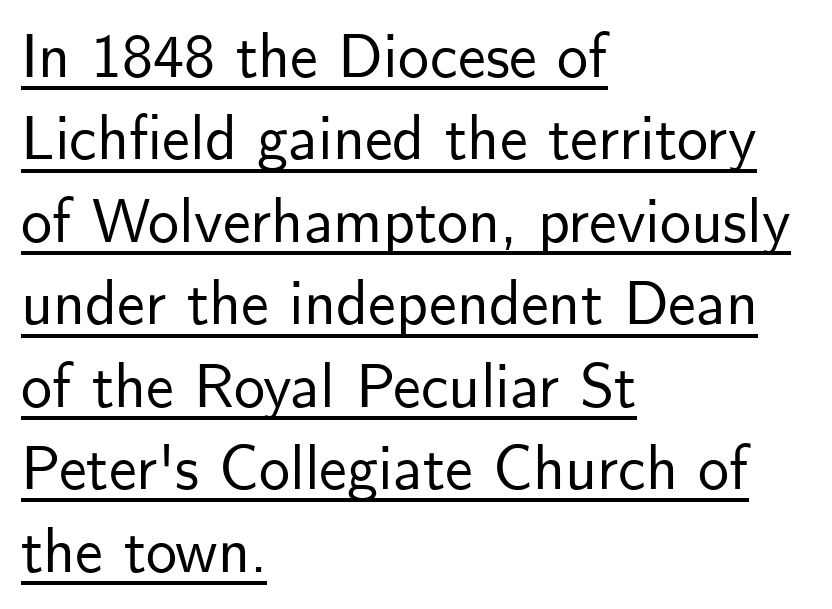
Q: Is the text italic (slanted)? A: No, it is upright.
Q: Is the typeface a serif or a sans-serif typeface? A: Sans-serif.
Q: Is the text underlined? A: Yes.
Q: How is the paragraph aligned? A: Left-aligned.
Q: Is the spacing between letters normal or unusually wide? A: Normal.
Q: Is the spacing between lines tight, normal or loose? A: Normal.
Q: Width (condensed, normal, or wide)? A: Normal.
Q: Stroke contrast? A: Low.
Q: x-height? A: Small.
Q: Monospaced? A: No.
